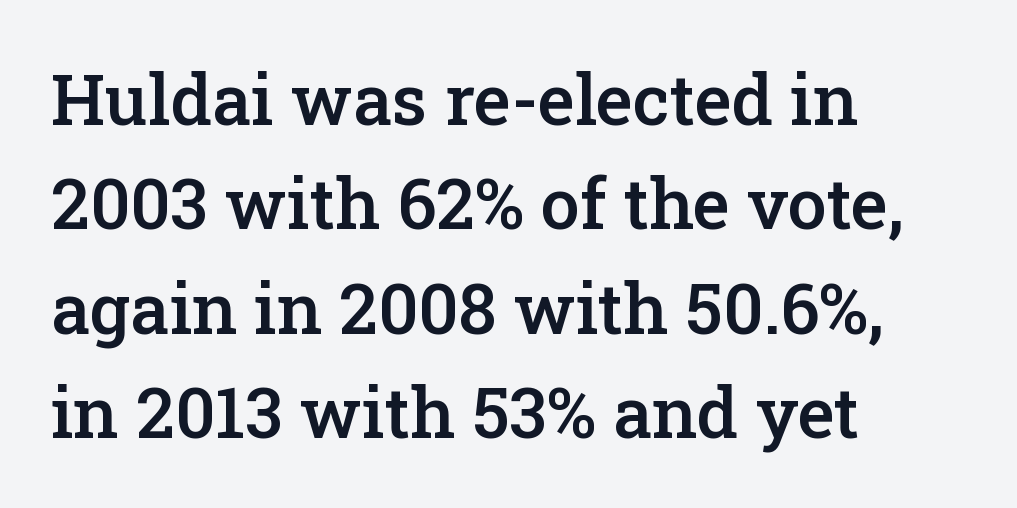
The image shows 70 px semibold serif type, upright; set left-aligned, normal line spacing (1.49x), normal letter spacing, not underlined; low stroke contrast and a medium x-height.
